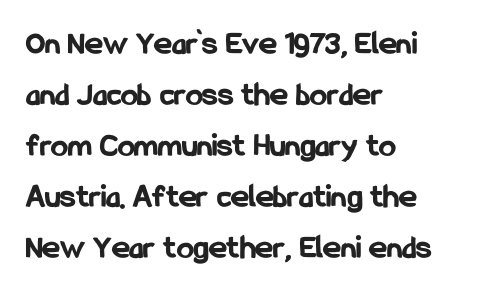
Q: Is the text bold? A: Yes.
Q: Is the text italic (slanted)? A: No, it is upright.
Q: Is the typeface a serif or a sans-serif typeface? A: Sans-serif.
Q: Is the text underlined? A: No.
Q: How is the paragraph aligned? A: Left-aligned.
Q: Is the spacing between letters normal or unusually wide? A: Normal.
Q: Is the spacing between lines tight, normal or loose? A: Normal.
Q: Width (condensed, normal, or wide)? A: Condensed.
Q: Stroke contrast? A: Low.
Q: x-height? A: Medium.
Q: Monospaced? A: No.
